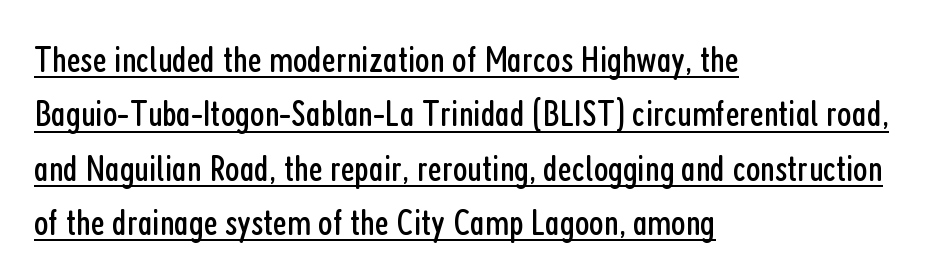
The text block is weighted toward the left margin, trailing off unevenly rightward. The cut favours lightness, reaching ordinary text weight at its darkest. Caption: lettering with a line underneath. A normal amount of white space separates one row of letters from the next.
